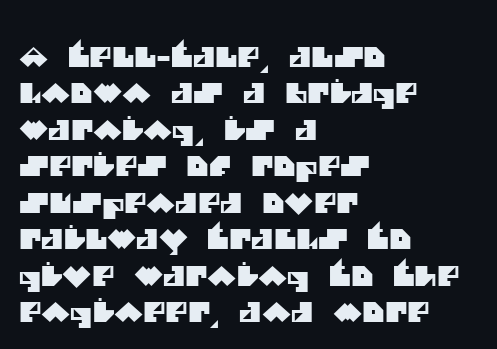
{"underline": "no", "align": "left", "line_spacing": "normal", "line_spacing_ratio": 1.35, "letter_spacing": "normal", "letter_spacing_em": 0.0, "glyph_px": 27}
